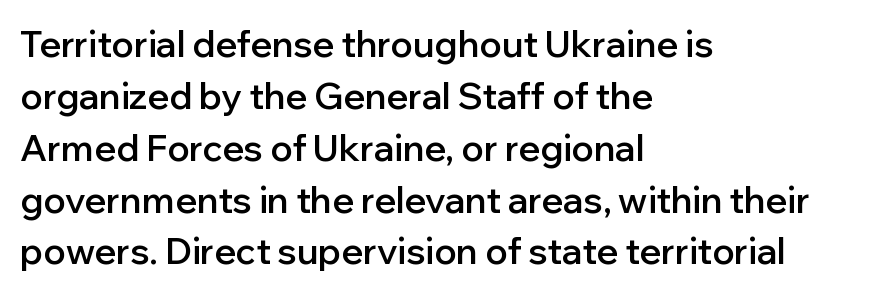
This is moderately heavy type, rendered in semibold. Plain, unruled lines of type. When letters stand straight like this, we call the style roman or upright. Reading down the block, your eye returns to a fixed left position each line. Letterform terminals end flat and unadorned throughout the passage. Quick note: interline space is typical.
